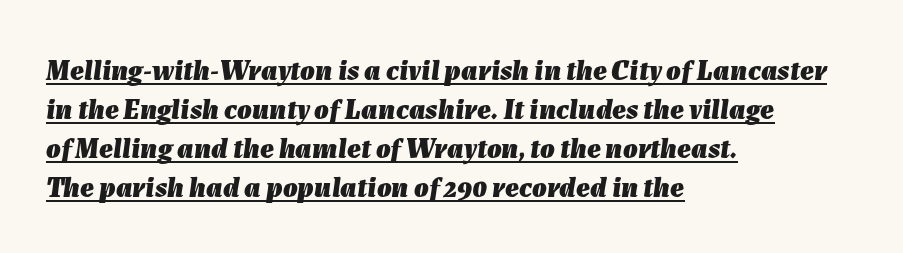
Between one letter and the next there's only the usual sliver of space. Heft: maximum for text — a bold. A typesetter would call this proportional, since set widths differ per character. This rendering features underlined lettering. The passage is arranged the way most books set body copy — flush left.
